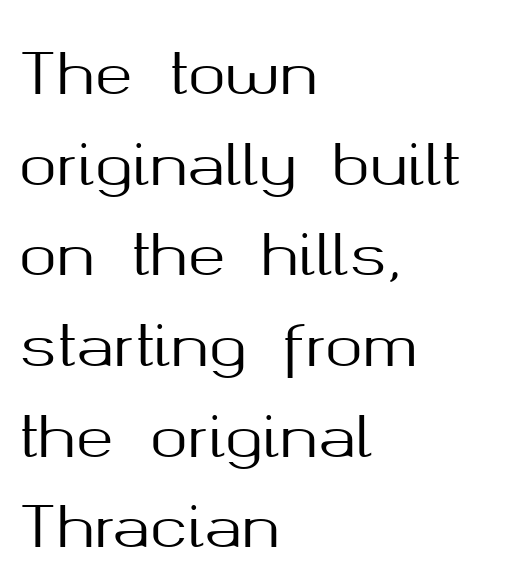
{"serif": "no", "italic": "no", "width": "normal", "stroke_contrast": "medium", "x_height": "medium", "monospaced": "no", "underline": "no", "align": "left", "line_spacing": "normal", "line_spacing_ratio": 1.59, "letter_spacing": "normal", "letter_spacing_em": 0.0, "glyph_px": 57}
